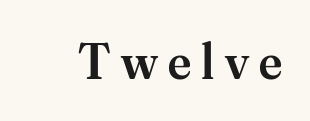
The face used here is rendered with a markedly widened letterfit. A typesetter would call this proportional, since set widths differ per character. Serif or sans? Serif — the stroke terminals have little feet. The font is running at a semibold setting, under full bold.
